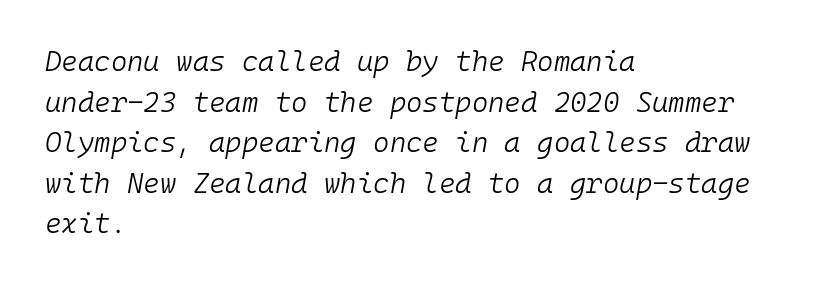
The image shows 28 px light type, italic (leaning right), monospaced; set left-aligned, normal line spacing (1.45x), normal letter spacing, not underlined; low stroke contrast and a medium x-height.
